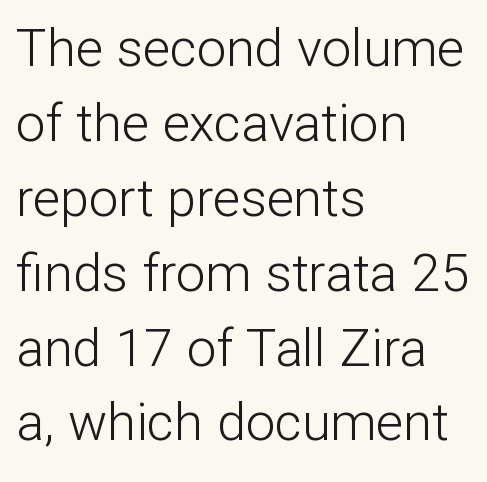
Look at the tracking — it's just the regular setting, nothing added. Italic: no, the glyphs are upright roman. A student would call this left alignment; a typographer would say flush left, rag right. Lines of text with bare space underneath. Is there much room between lines? A standard amount, neither cramped nor airy.
